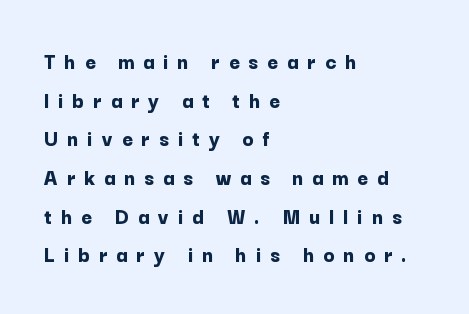
It's the straight-up-and-down kind of type. The space directly below the letters is spotless. All the whitespace from short lines collects on the right. Plenty of ink on the page — the face is bold.
